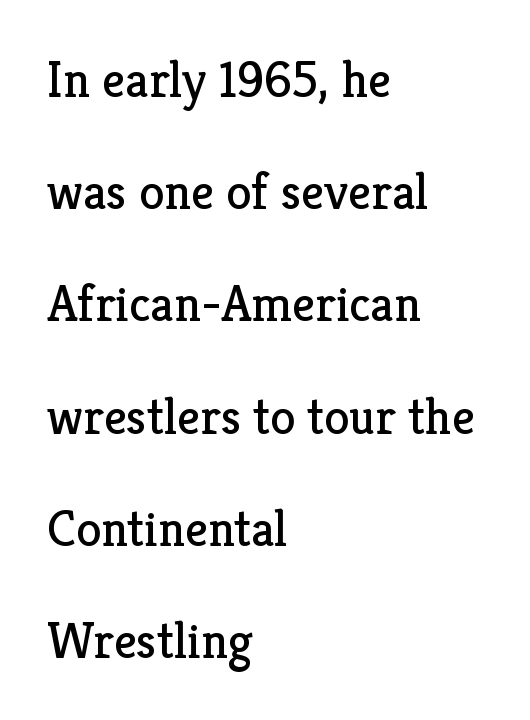
The image shows 51 px regular-weight serif type, upright; set left-aligned, loose line spacing (2.2x), normal letter spacing, not underlined; low stroke contrast and a medium x-height.
